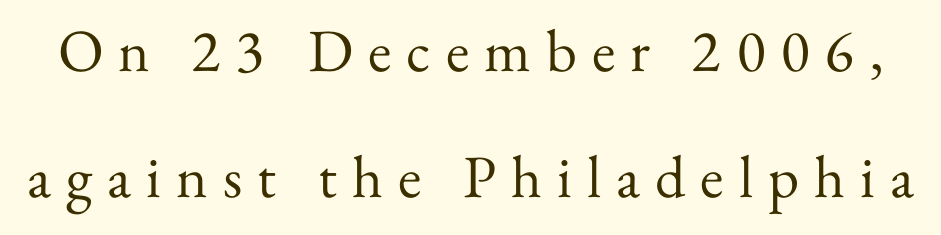
{"serif": "yes", "italic": "no", "bold": "no", "weight": "regular", "width": "normal", "stroke_contrast": "medium", "x_height": "small", "monospaced": "no", "underline": "no", "line_spacing": "loose", "line_spacing_ratio": 2.1, "letter_spacing": "wide", "letter_spacing_em": 0.25, "glyph_px": 60}
